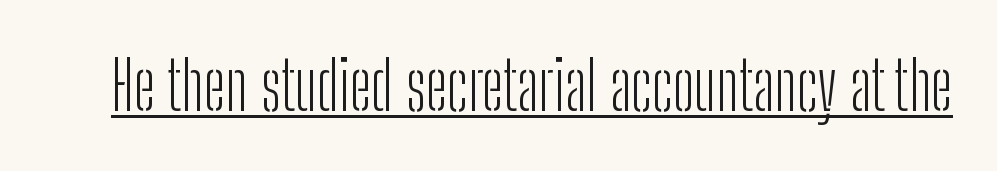
{"serif": "no", "italic": "no", "bold": "no", "weight": "light", "width": "condensed", "stroke_contrast": "low", "x_height": "medium", "monospaced": "no", "underline": "yes", "letter_spacing": "normal", "letter_spacing_em": 0.0, "glyph_px": 67}
